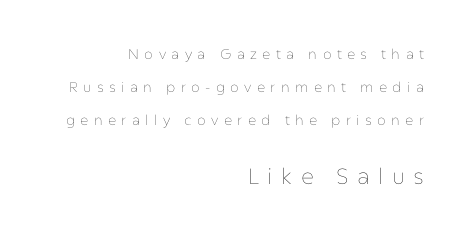
The image shows 22 px text type, upright; set right-aligned, loose line spacing (2.37x), unusually wide letter spacing (+0.38 em), not underlined; the second (bottom) block is 1.57x larger.
